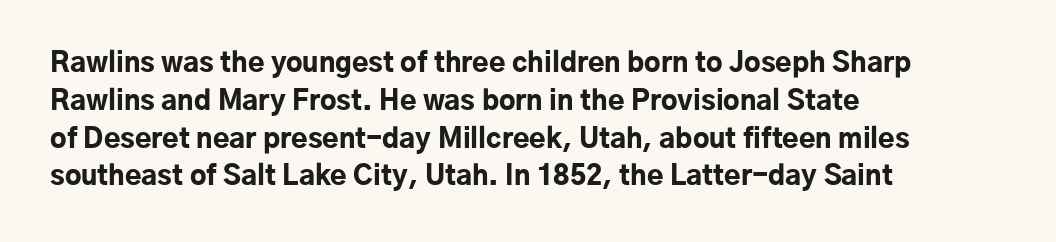
The image shows 27 px bold type, upright; set left-aligned, normal line spacing (1.4x), normal letter spacing, not underlined.
